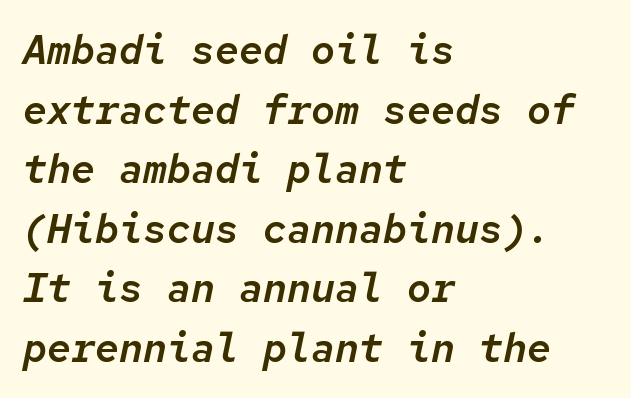
The image shows 40 px text type, italic (leaning right), monospaced; set left-aligned, normal line spacing (1.49x), normal letter spacing, not underlined; low stroke contrast and a medium x-height.
